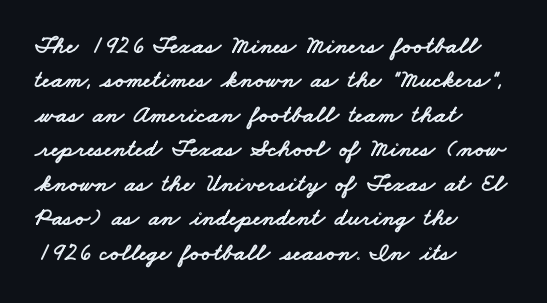
The image shows 25 px text type; set left-aligned, normal line spacing (1.38x), normal letter spacing, not underlined.
